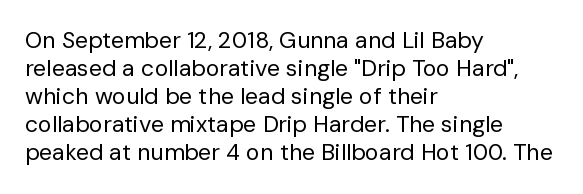
Q: Is the text bold? A: No.
Q: Is the text italic (slanted)? A: No, it is upright.
Q: Is the text underlined? A: No.
Q: How is the paragraph aligned? A: Left-aligned.
Q: Is the spacing between letters normal or unusually wide? A: Normal.
